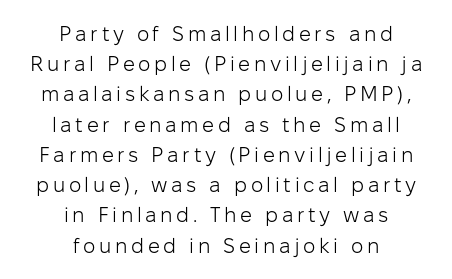
Letters have the restrained weight of plain body copy at most. Notice how descenders clear the ascenders below comfortably — that's standard leading. Italic? Not at all — the glyphs are vertical. Check the space under the baseline: it is left empty. The rag falls on both sides of this text block equally.
